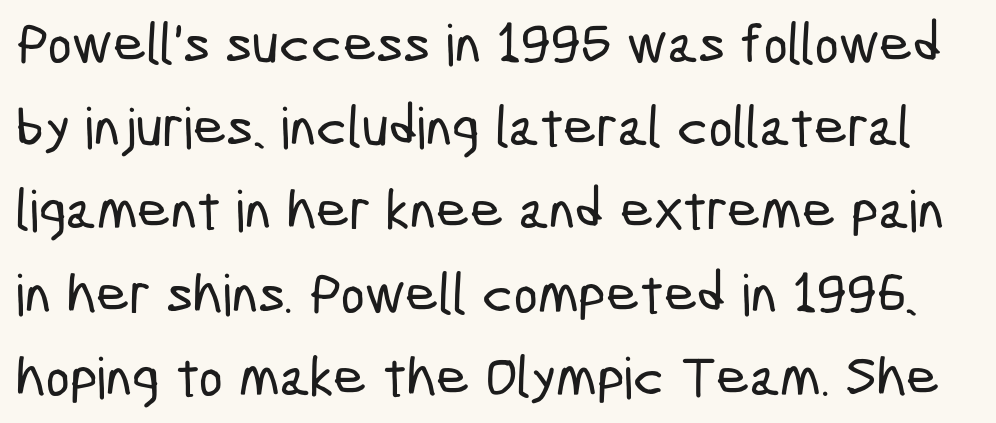
{"serif": "no", "width": "condensed", "stroke_contrast": "low", "x_height": "medium", "monospaced": "no", "underline": "no", "line_spacing": "normal", "line_spacing_ratio": 1.46, "letter_spacing": "normal", "letter_spacing_em": 0.0, "glyph_px": 57}
